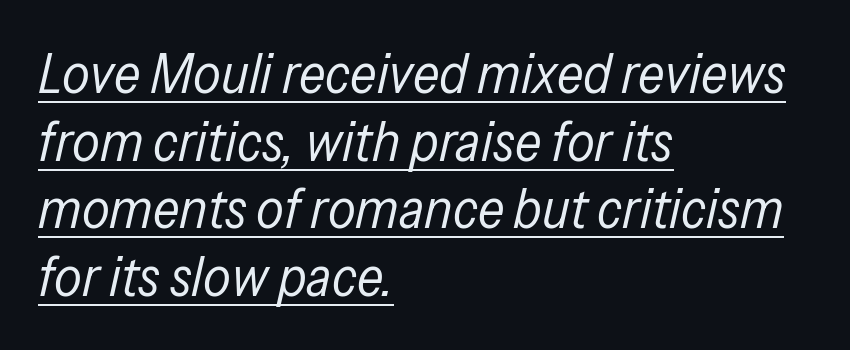
Q: Is the text bold? A: No.
Q: Is the text italic (slanted)? A: Yes, it leans right by about 13 degrees.
Q: Is the text underlined? A: Yes.
Q: How is the paragraph aligned? A: Left-aligned.
Q: Is the spacing between letters normal or unusually wide? A: Normal.
Q: Width (condensed, normal, or wide)? A: Condensed.
Q: Stroke contrast? A: Low.
Q: x-height? A: Medium.
Q: Monospaced? A: No.
